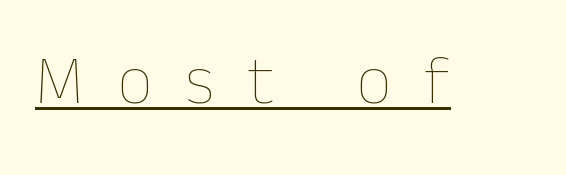
Honestly, the underline is the first thing you notice here. Is this a fixed-width face? No — the glyphs have proportional, varying widths. The typography opts for an upright posture over an oblique one. The typeface has the unassuming heft of standard copy or less.
